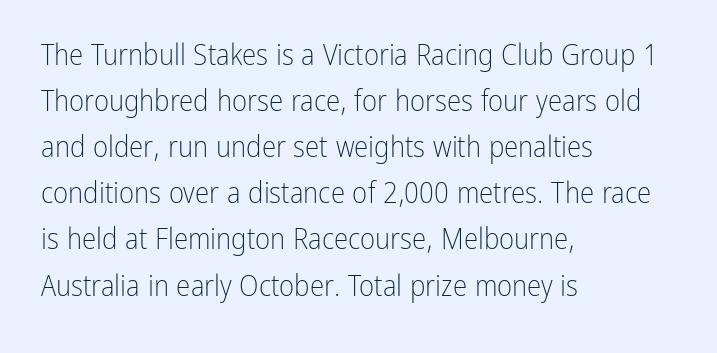
{"serif": "no", "italic": "no", "bold": "no", "weight": "light", "width": "condensed", "stroke_contrast": "low", "x_height": "medium", "monospaced": "no", "underline": "no", "align": "left", "line_spacing": "normal", "line_spacing_ratio": 1.59, "letter_spacing": "normal", "letter_spacing_em": 0.0, "glyph_px": 29}
